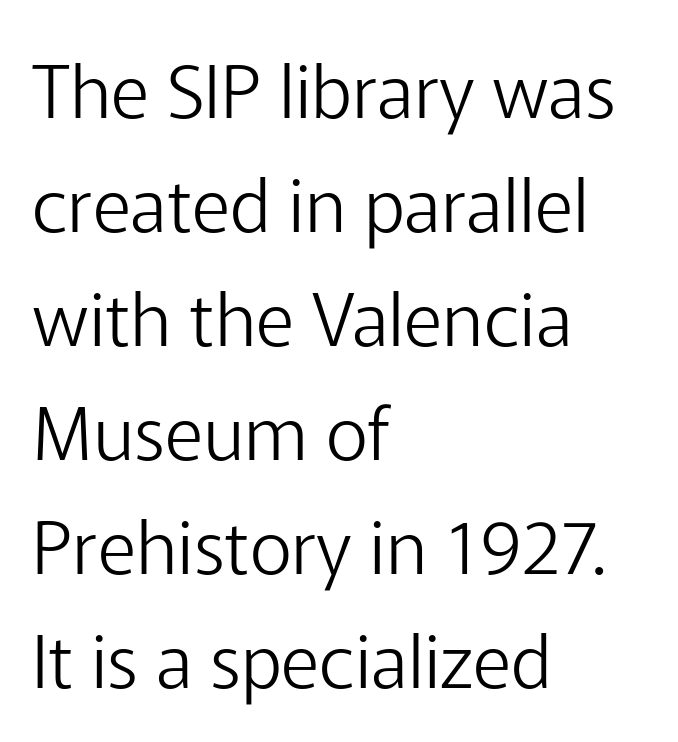
Q: Is the text bold? A: No.
Q: Is the text italic (slanted)? A: No, it is upright.
Q: Is the typeface a serif or a sans-serif typeface? A: Sans-serif.
Q: Is the text underlined? A: No.
Q: How is the paragraph aligned? A: Left-aligned.
Q: Is the spacing between letters normal or unusually wide? A: Normal.
Q: Is the spacing between lines tight, normal or loose? A: Normal.
Q: Width (condensed, normal, or wide)? A: Normal.
Q: Stroke contrast? A: Low.
Q: x-height? A: Medium.
Q: Monospaced? A: No.
